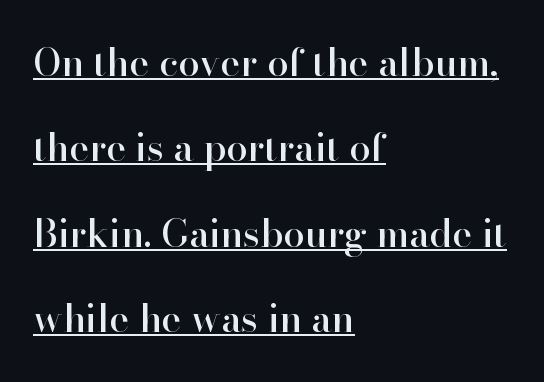
The image shows 38 px serif type, upright; set left-aligned, loose line spacing (2.25x), normal letter spacing, underlined; high stroke contrast and a small x-height.
